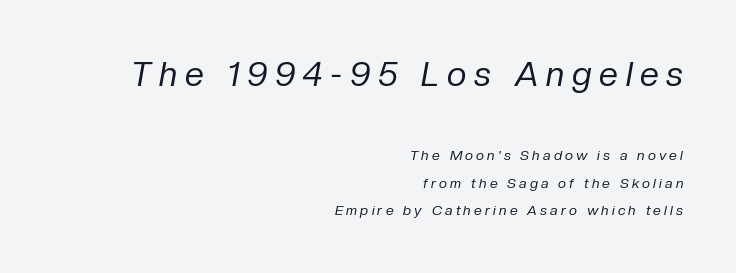
The image shows 34 px regular-weight type, italic (leaning right); set right-aligned, loose line spacing (1.95x), unusually wide letter spacing (+0.23 em), not underlined; the first (top) block is 2.43x larger; low stroke contrast and a medium x-height.
